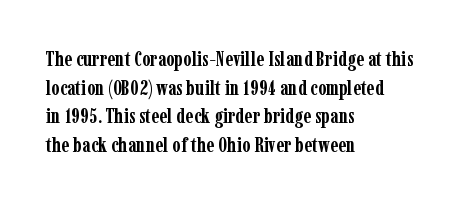
The image shows 21 px bold type, upright; set left-aligned, normal line spacing (1.36x), normal letter spacing, not underlined.
